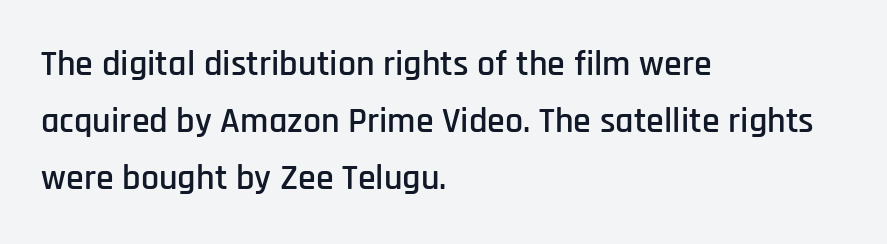
{"serif": "no", "italic": "no", "width": "condensed", "stroke_contrast": "low", "x_height": "large", "monospaced": "no", "underline": "no", "align": "left", "line_spacing": "normal", "line_spacing_ratio": 1.59, "letter_spacing": "normal", "letter_spacing_em": 0.0, "glyph_px": 36}
